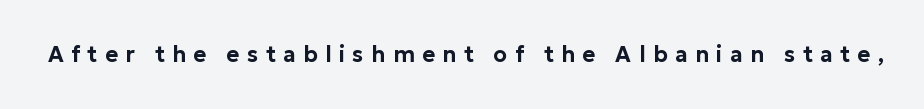
Q: Is the text italic (slanted)? A: No, it is upright.
Q: Is the text underlined? A: No.
Q: Is the spacing between letters normal or unusually wide? A: Unusually wide.
